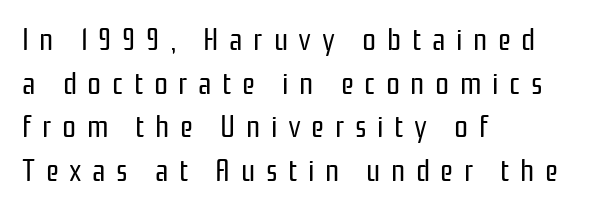
The image shows 31 px regular-weight, condensed sans-serif type, upright; set left-aligned, normal line spacing (1.41x), unusually wide letter spacing (+0.34 em), not underlined; low stroke contrast and a medium x-height.
